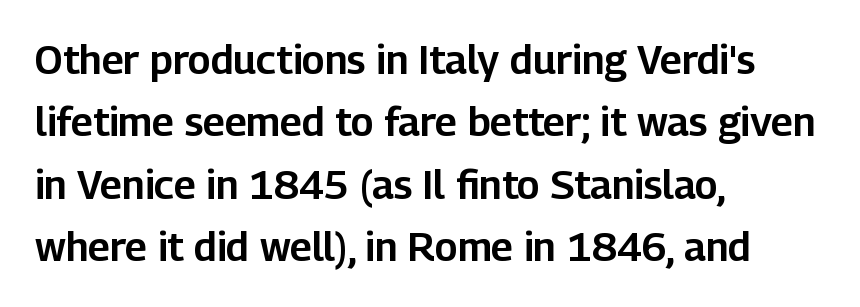
Q: Is the text italic (slanted)? A: No, it is upright.
Q: Is the typeface a serif or a sans-serif typeface? A: Sans-serif.
Q: Is the text underlined? A: No.
Q: How is the paragraph aligned? A: Left-aligned.
Q: Is the spacing between letters normal or unusually wide? A: Normal.
Q: Is the spacing between lines tight, normal or loose? A: Normal.
Q: Width (condensed, normal, or wide)? A: Normal.
Q: Stroke contrast? A: Low.
Q: x-height? A: Medium.
Q: Monospaced? A: No.
